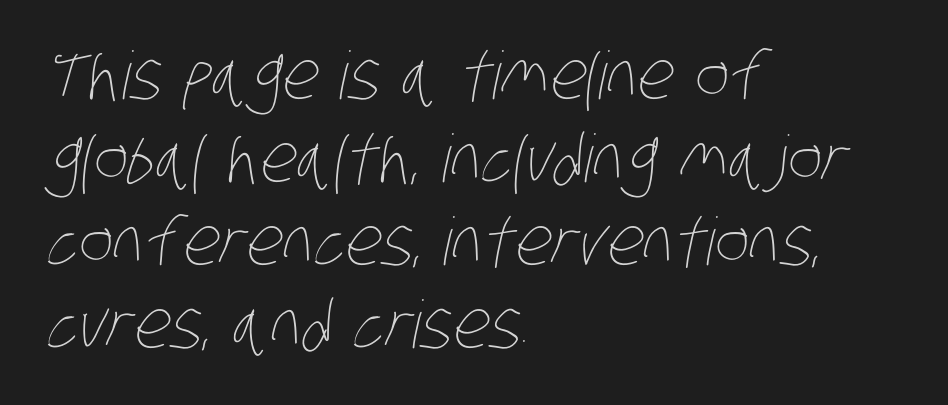
{"bold": "no", "weight": "thin", "width": "condensed", "stroke_contrast": "low", "x_height": "large", "monospaced": "no", "underline": "no", "align": "left", "line_spacing": "normal", "line_spacing_ratio": 1.26, "letter_spacing": "normal", "letter_spacing_em": 0.0, "glyph_px": 66}
